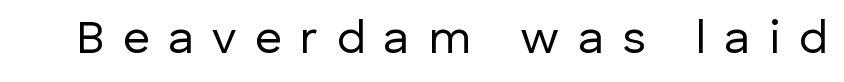
{"serif": "no", "italic": "no", "bold": "no", "weight": "regular", "width": "normal", "stroke_contrast": "low", "x_height": "medium", "monospaced": "no", "underline": "no", "letter_spacing": "wide", "letter_spacing_em": 0.39, "glyph_px": 47}
